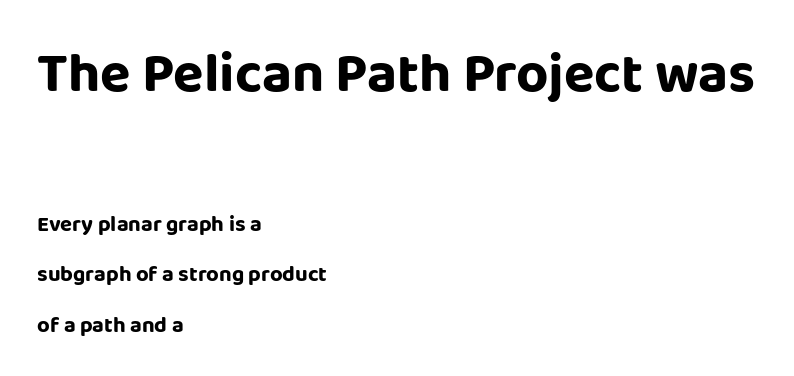
Q: Is the text italic (slanted)? A: No, it is upright.
Q: Is the typeface a serif or a sans-serif typeface? A: Sans-serif.
Q: Is the text underlined? A: No.
Q: How is the paragraph aligned? A: Left-aligned.
Q: Is the spacing between letters normal or unusually wide? A: Normal.
Q: Is the spacing between lines tight, normal or loose? A: Loose.
Q: Which block of text is set in a larger size, the first (top) or the second (bottom)? A: The first (top) one.
Q: Width (condensed, normal, or wide)? A: Normal.
Q: Stroke contrast? A: Low.
Q: x-height? A: Large.
Q: Monospaced? A: No.
